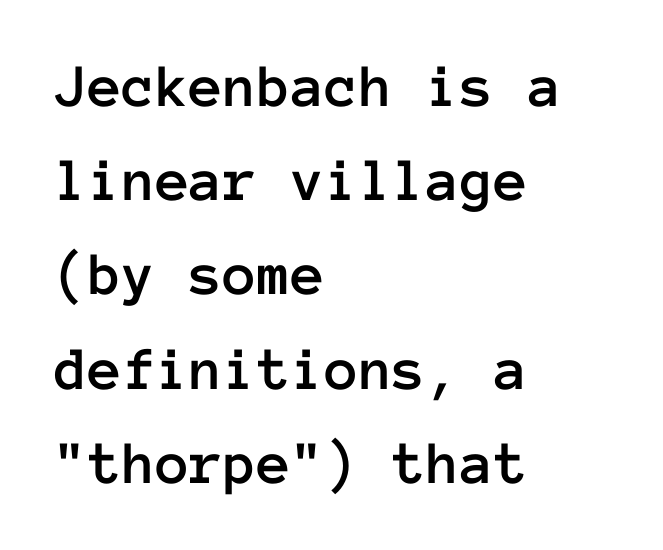
{"italic": "no", "width": "normal", "stroke_contrast": "low", "x_height": "medium", "monospaced": "yes", "underline": "no", "align": "left", "line_spacing": "normal", "line_spacing_ratio": 1.52, "letter_spacing": "normal", "letter_spacing_em": 0.0, "glyph_px": 62}
